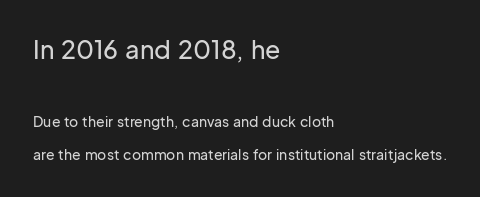
The image shows 25 px text type, upright; set left-aligned, loose line spacing (2.35x), normal letter spacing, not underlined; the first (top) block is 1.79x larger.
